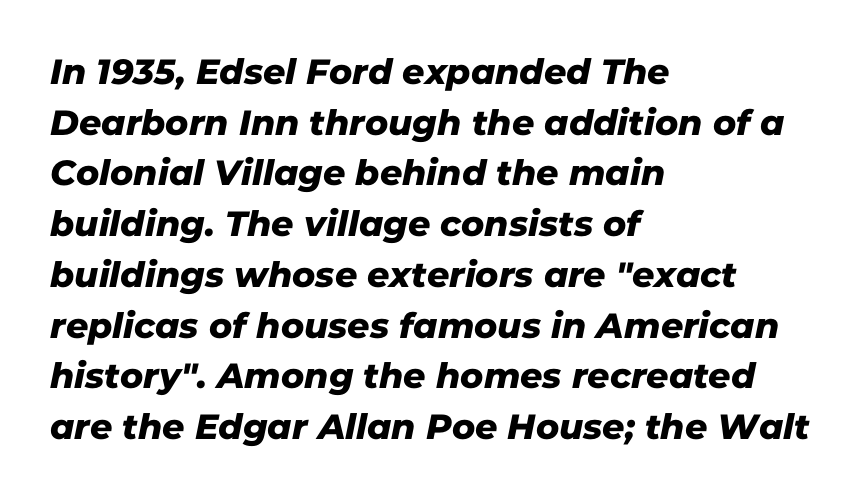
Q: Is the typeface a serif or a sans-serif typeface? A: Sans-serif.
Q: Is the text underlined? A: No.
Q: How is the paragraph aligned? A: Left-aligned.
Q: Is the spacing between letters normal or unusually wide? A: Normal.
Q: Is the spacing between lines tight, normal or loose? A: Normal.
Q: Width (condensed, normal, or wide)? A: Normal.
Q: Stroke contrast? A: Low.
Q: x-height? A: Medium.
Q: Monospaced? A: No.
